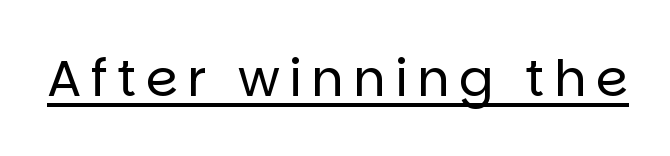
The image shows 51 px regular-weight sans-serif type, upright; set underlined; low stroke contrast and a large x-height.
